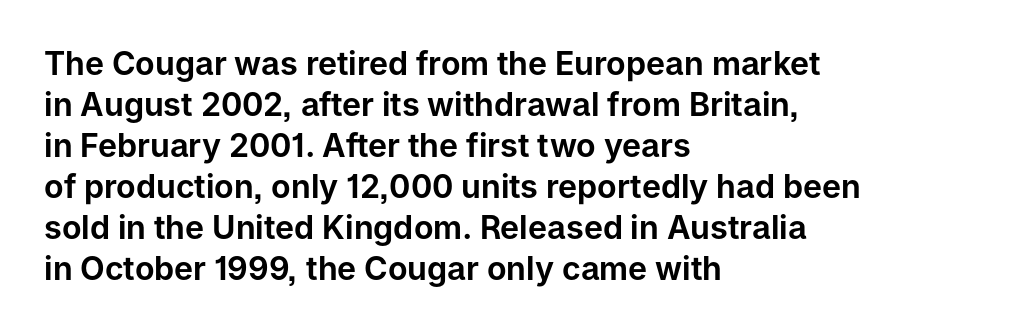
Q: Is the text italic (slanted)? A: No, it is upright.
Q: Is the typeface a serif or a sans-serif typeface? A: Sans-serif.
Q: Is the text underlined? A: No.
Q: How is the paragraph aligned? A: Left-aligned.
Q: Is the spacing between letters normal or unusually wide? A: Normal.
Q: Is the spacing between lines tight, normal or loose? A: Normal.
Q: Width (condensed, normal, or wide)? A: Normal.
Q: Stroke contrast? A: Low.
Q: x-height? A: Medium.
Q: Monospaced? A: No.
